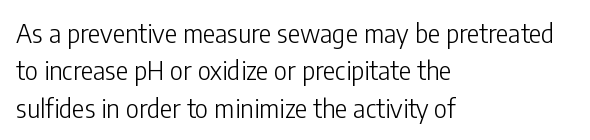
Q: Is the text bold? A: No.
Q: Is the text italic (slanted)? A: No, it is upright.
Q: Is the text underlined? A: No.
Q: How is the paragraph aligned? A: Left-aligned.
Q: Is the spacing between letters normal or unusually wide? A: Normal.
Q: Is the spacing between lines tight, normal or loose? A: Normal.
